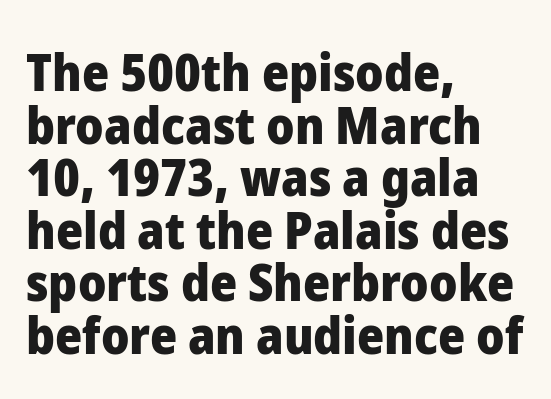
Q: Is the text bold? A: Yes.
Q: Is the text italic (slanted)? A: No, it is upright.
Q: Is the typeface a serif or a sans-serif typeface? A: Sans-serif.
Q: Is the text underlined? A: No.
Q: How is the paragraph aligned? A: Left-aligned.
Q: Is the spacing between letters normal or unusually wide? A: Normal.
Q: Is the spacing between lines tight, normal or loose? A: Tight.
Q: Width (condensed, normal, or wide)? A: Normal.
Q: Stroke contrast? A: Low.
Q: x-height? A: Medium.
Q: Monospaced? A: No.
